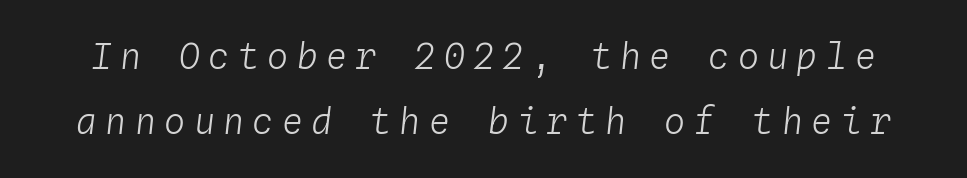
This rendering features lettering with no underline. Is the stroke heavy? The answer is a plain regular-or-lighter. The passage shown is typed in a monospace face where columns stay perfectly aligned. The type is letterspaced generously, with wide tracking.
